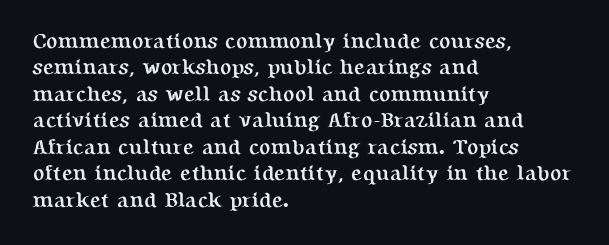
What weight is shown? A full bold with thick strokes. The lettering holds an erect, upright posture throughout. Plain, unruled lines of type. The rendering keeps characters at their native spacing. Leading: standard.
